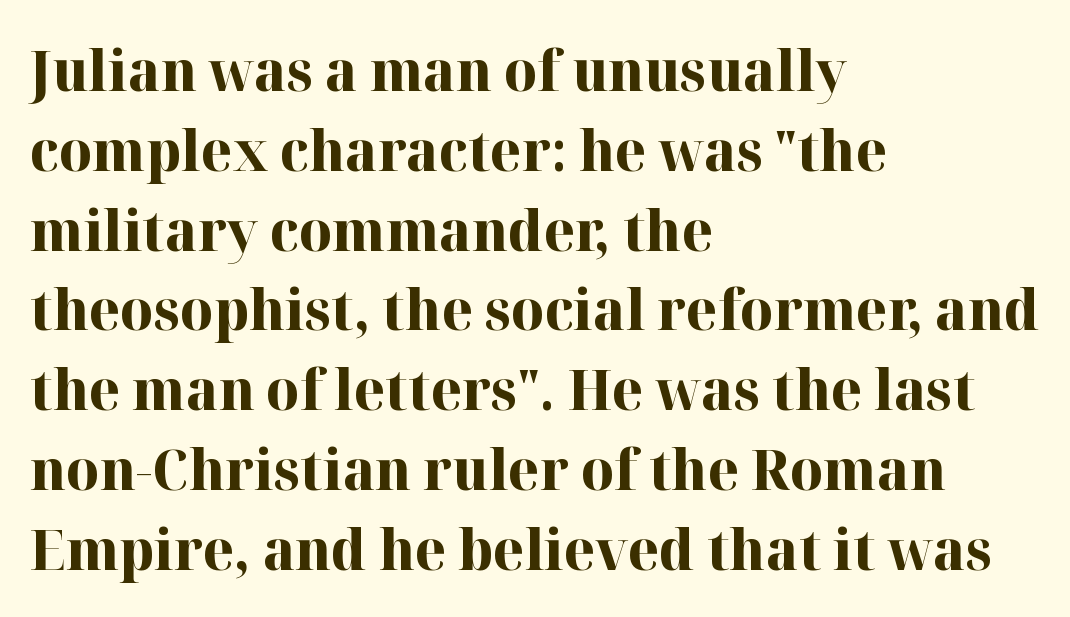
Q: Is the text bold? A: Yes.
Q: Is the text italic (slanted)? A: No, it is upright.
Q: Is the typeface a serif or a sans-serif typeface? A: Serif.
Q: Is the text underlined? A: No.
Q: How is the paragraph aligned? A: Left-aligned.
Q: Is the spacing between letters normal or unusually wide? A: Normal.
Q: Is the spacing between lines tight, normal or loose? A: Normal.
Q: Width (condensed, normal, or wide)? A: Normal.
Q: Stroke contrast? A: High.
Q: x-height? A: Medium.
Q: Monospaced? A: No.
